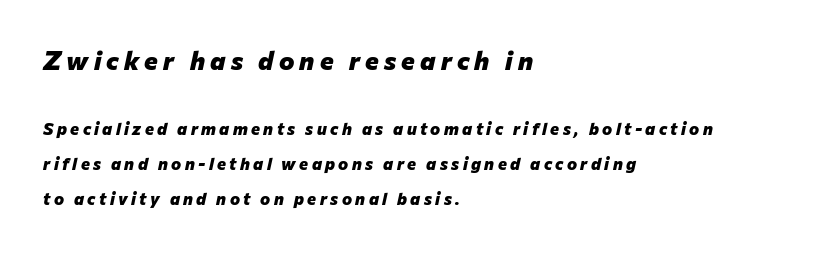
The image shows 26 px bold type, italic (leaning right); set left-aligned, loose line spacing (2.06x), unusually wide letter spacing (+0.2 em), not underlined; the first (top) block is 1.53x larger.
